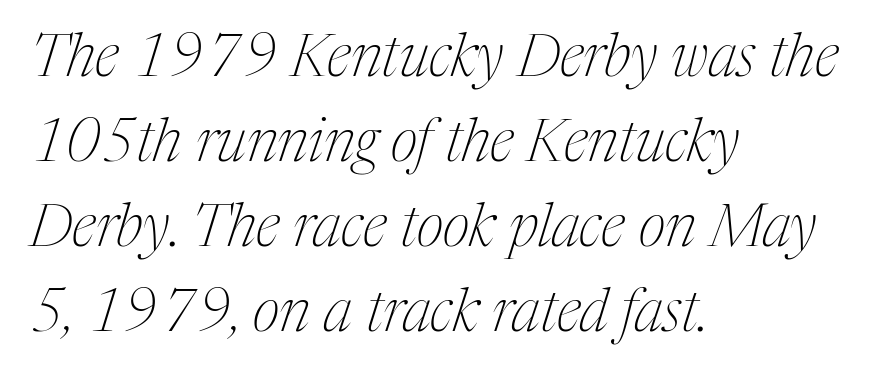
{"serif": "yes", "italic": "yes", "lean": "right", "slant_degrees": 17, "bold": "no", "weight": "thin", "width": "condensed", "stroke_contrast": "medium", "x_height": "medium", "monospaced": "no", "underline": "no", "align": "left", "line_spacing": "normal", "line_spacing_ratio": 1.44, "letter_spacing": "normal", "letter_spacing_em": 0.0, "glyph_px": 59}
